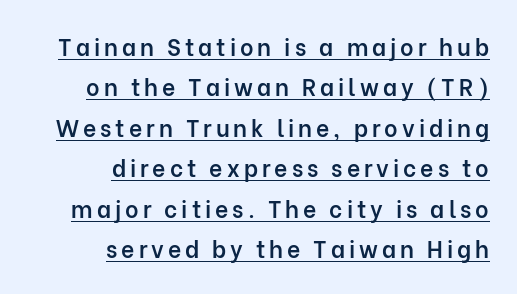
Q: Is the text bold? A: Semi-bold.
Q: Is the text italic (slanted)? A: No, it is upright.
Q: Is the text underlined? A: Yes.
Q: How is the paragraph aligned? A: Right-aligned.
